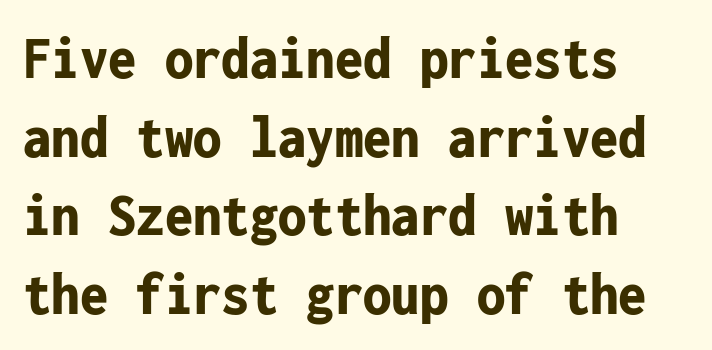
Caption: bold face, heavy strokes. No extra tracking has been applied to these lines. Every character sits straight up, as roman type does. Think of a typewriter: that constant character pitch is what you see here.
